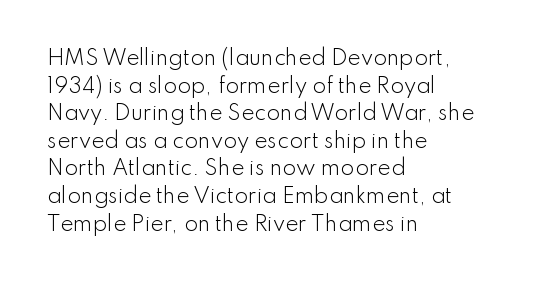
Q: Is the text bold? A: No.
Q: Is the text italic (slanted)? A: No, it is upright.
Q: Is the text underlined? A: No.
Q: How is the paragraph aligned? A: Left-aligned.
Q: Is the spacing between letters normal or unusually wide? A: Normal.
Q: Is the spacing between lines tight, normal or loose? A: Normal.
